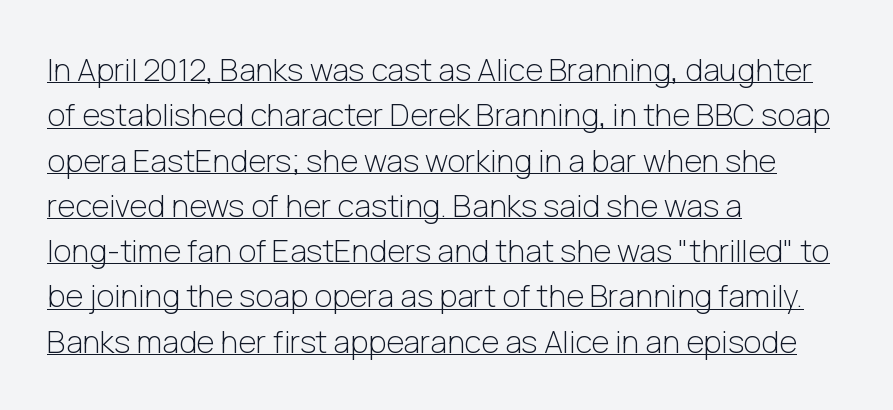
{"serif": "no", "italic": "no", "bold": "no", "weight": "light", "width": "normal", "stroke_contrast": "low", "x_height": "medium", "monospaced": "no", "underline": "yes", "align": "left", "line_spacing": "normal", "line_spacing_ratio": 1.46, "letter_spacing": "normal", "letter_spacing_em": 0.0, "glyph_px": 31}
